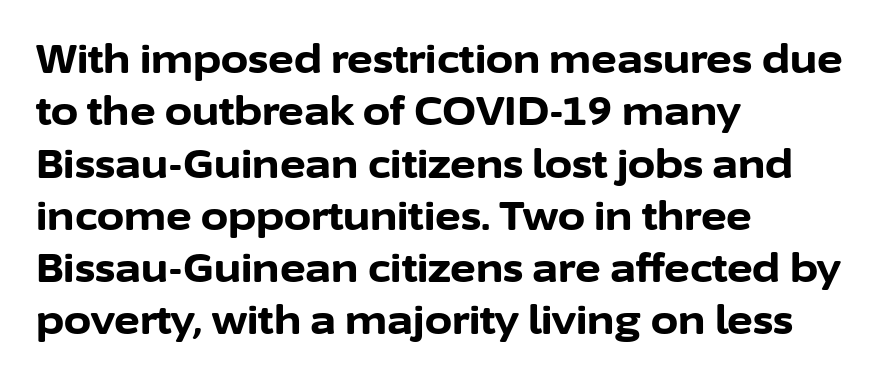
The image shows 39 px bold sans-serif type, upright; set left-aligned, normal line spacing (1.34x), normal letter spacing, not underlined; low stroke contrast and a medium x-height.
